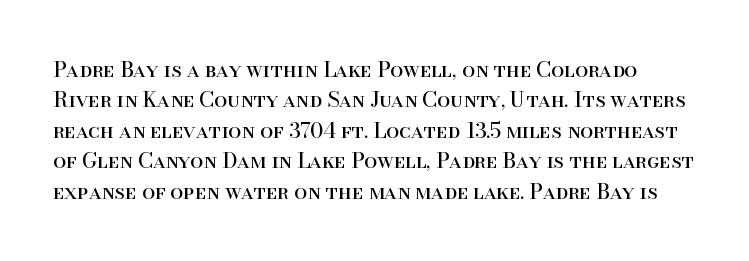
The line texture is even and compact thanks to regular tracking. Rows of type keep a routine distance in the vertical direction. The space directly below the letters is spotless. The letters stand upright; this is a roman face. The strokes carry an ordinary text weight at most.
